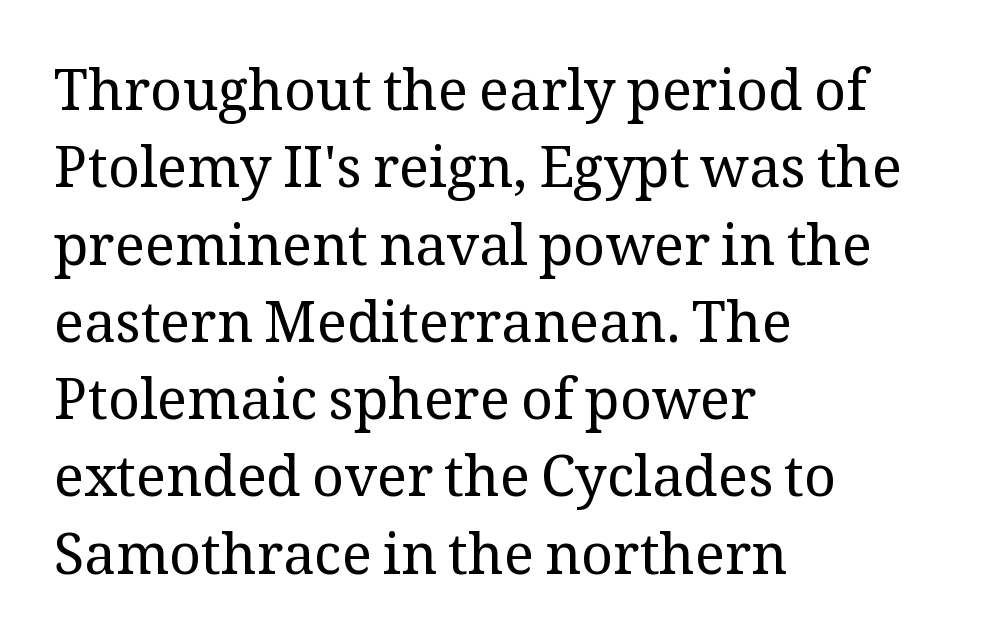
Q: Is the text bold? A: No.
Q: Is the text italic (slanted)? A: No, it is upright.
Q: Is the typeface a serif or a sans-serif typeface? A: Serif.
Q: Is the text underlined? A: No.
Q: How is the paragraph aligned? A: Left-aligned.
Q: Is the spacing between letters normal or unusually wide? A: Normal.
Q: Is the spacing between lines tight, normal or loose? A: Normal.
Q: Width (condensed, normal, or wide)? A: Normal.
Q: Stroke contrast? A: Medium.
Q: x-height? A: Medium.
Q: Monospaced? A: No.
